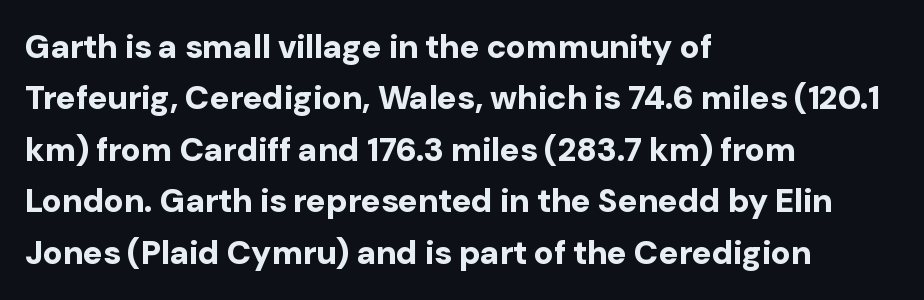
The image shows 33 px bold sans-serif type, upright; set left-aligned, normal line spacing (1.56x), normal letter spacing, not underlined; low stroke contrast and a medium x-height.
